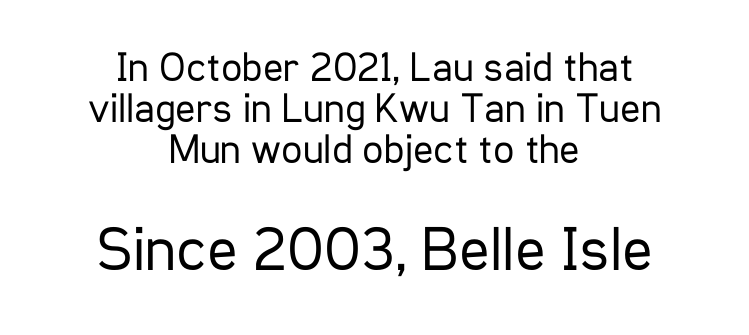
The image shows 63 px regular-weight, condensed sans-serif type, upright; set centered, tight line spacing (0.98x), normal letter spacing, not underlined; the second (bottom) block is 1.5x larger; low stroke contrast and a medium x-height.
